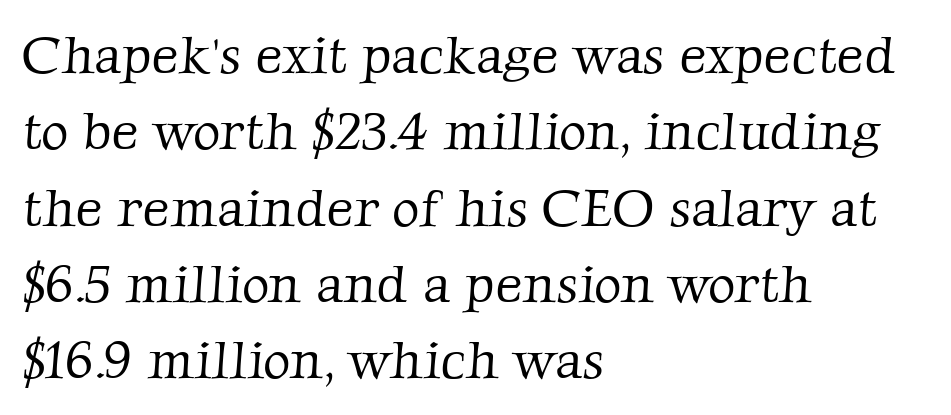
The image shows 53 px light serif type; set left-aligned, normal line spacing (1.44x), normal letter spacing, not underlined; low stroke contrast and a medium x-height.
